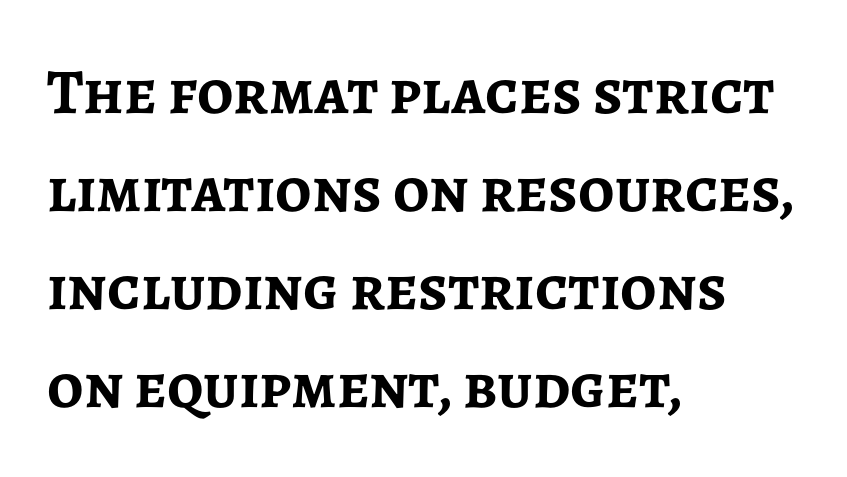
The image shows 64 px semibold sans-serif type, upright; set left-aligned, normal line spacing (1.53x), normal letter spacing, not underlined; low stroke contrast and a medium x-height.
